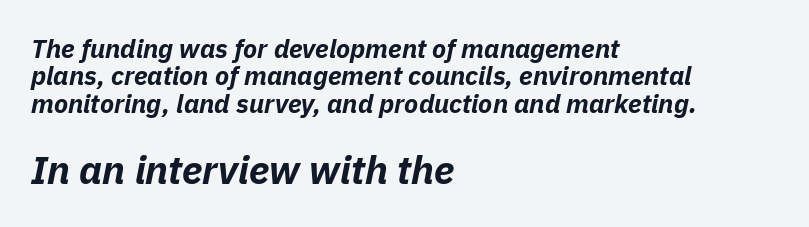
{"italic": "yes", "lean": "right", "slant_degrees": 11, "bold": "yes", "weight": "bold", "width": "normal", "stroke_contrast": "low", "x_height": "medium", "monospaced": "no", "underline": "no", "align": "left", "line_spacing": "tight", "line_spacing_ratio": 1.05, "letter_spacing": "normal", "letter_spacing_em": 0.0, "larger_block": "second", "size_ratio": 1.5, "glyph_px": 39}
